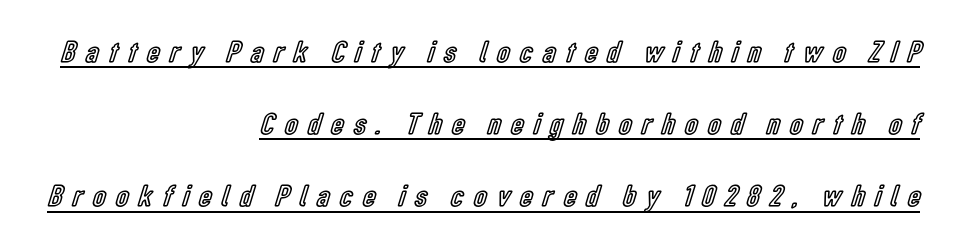
{"width": "condensed", "x_height": "medium", "monospaced": "no", "underline": "yes", "align": "right", "line_spacing": "loose", "line_spacing_ratio": 2.33, "letter_spacing": "wide", "letter_spacing_em": 0.33, "glyph_px": 31}
